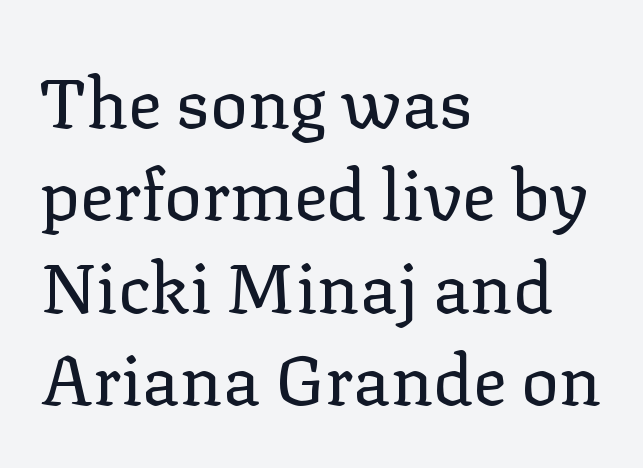
The image shows 70 px regular-weight serif type, upright; set left-aligned, normal line spacing (1.32x), normal letter spacing, not underlined; low stroke contrast and a medium x-height.
